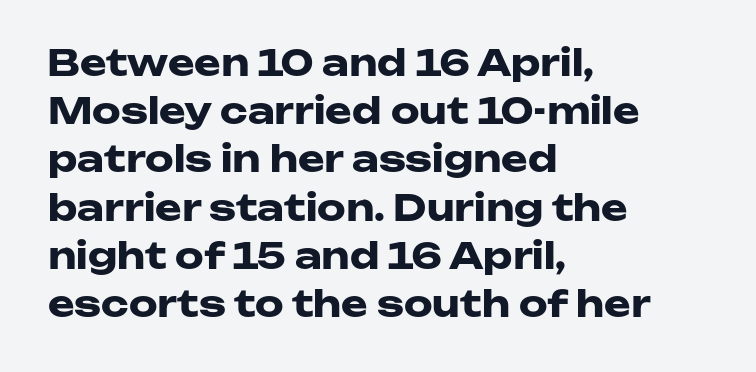
Here the glyphs are tracked normally, forming tight word shapes. Nope, no serifs anywhere on these letters. Do the characters align in a grid? No, the font is proportional. Notice how the passage keeps a crisp vertical edge on the left only. Vertically, the passage feels balanced, rows spaced as you'd expect.
